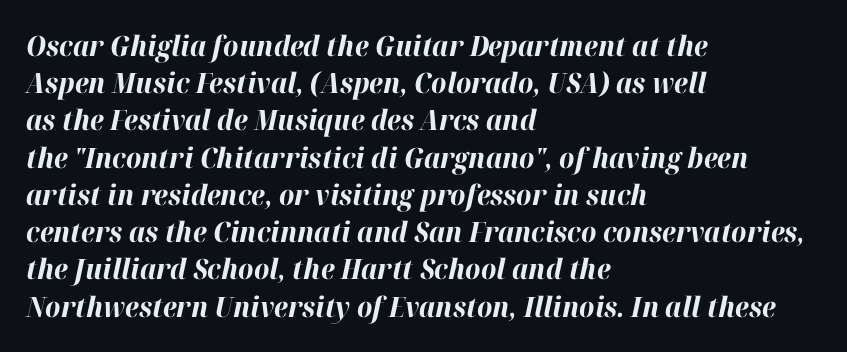
The image shows 28 px bold type, italic (leaning right); set left-aligned, normal line spacing (1.33x), normal letter spacing, not underlined; high stroke contrast and a medium x-height.
